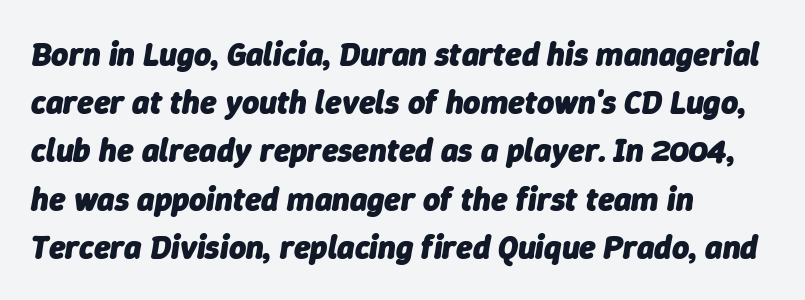
Q: Is the text bold? A: Yes.
Q: Is the text italic (slanted)? A: Yes, it leans right by about 9 degrees.
Q: Is the text underlined? A: No.
Q: How is the paragraph aligned? A: Left-aligned.
Q: Is the spacing between letters normal or unusually wide? A: Normal.
Q: Is the spacing between lines tight, normal or loose? A: Normal.
Q: Width (condensed, normal, or wide)? A: Normal.
Q: Stroke contrast? A: Low.
Q: x-height? A: Medium.
Q: Monospaced? A: No.
